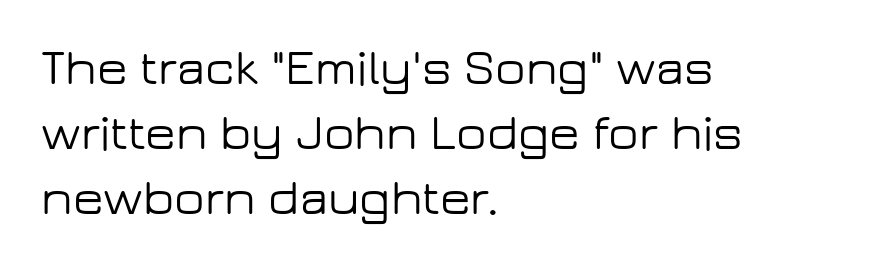
The image shows 50 px wide sans-serif type, upright; set left-aligned, normal line spacing (1.3x), normal letter spacing, not underlined; low stroke contrast and a medium x-height.
